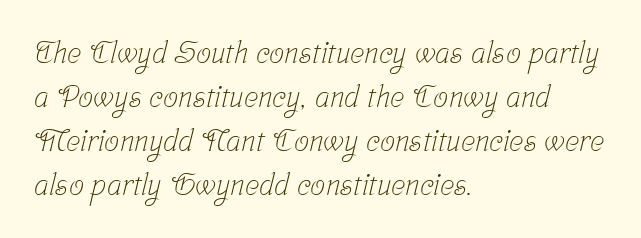
Varying glyph widths throughout — classic text-font behaviour. Baseline-to-baseline distance is the conventional proportion of letter height. These glyphs show unthickened strokes, regular width or finer. Letter spacing: default. The lines are quadded left.
